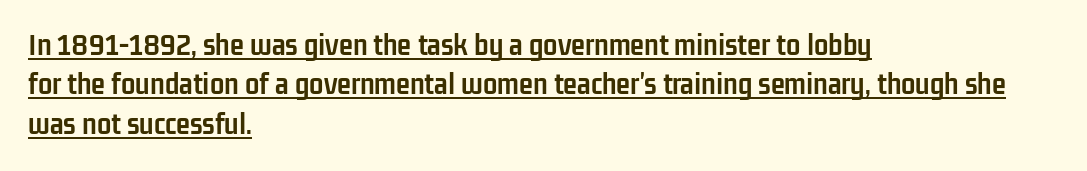
Thick stems and heavy bowls — unmistakably bold. The letters sit at their default tracking, neither squeezed nor spread. This rendering uses left alignment, leaving the right contour irregular. Observe the absence of serifs on each vertical stroke in this sample. Is there any slant? The stems are plumb.
